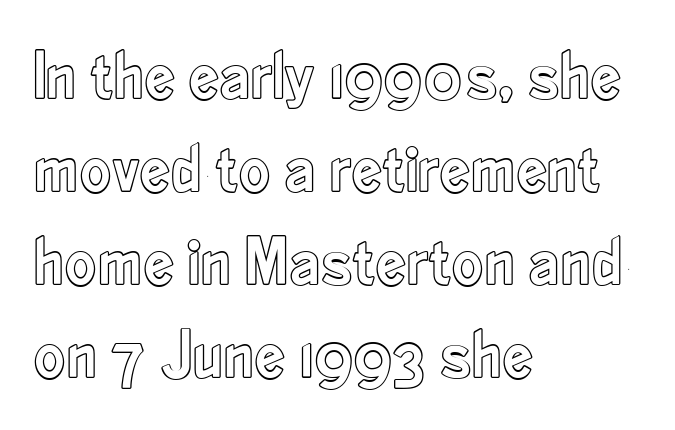
A normal amount of white space separates one row of letters from the next. Is the letter spacing exaggerated? No — it looks like the ordinary default. The lettering stays uniformly vertical, giving the passage a roman look. The strip under each line holds only bare page. Varying glyph widths throughout — classic text-font behaviour. Left-aligned paragraph, ragged on the right.
